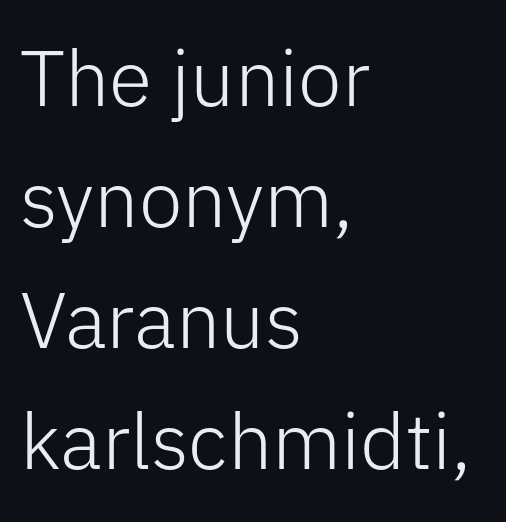
Weight: not bold — regular or lighter. A typesetter would label this face a sans. Default kerning and tracking; the words read as compact shapes. Typeset ragged right — the left edge is the straight one. Students, observe: this is what conventionally led text looks like. These lines are rendered in a variable-pitch font.
